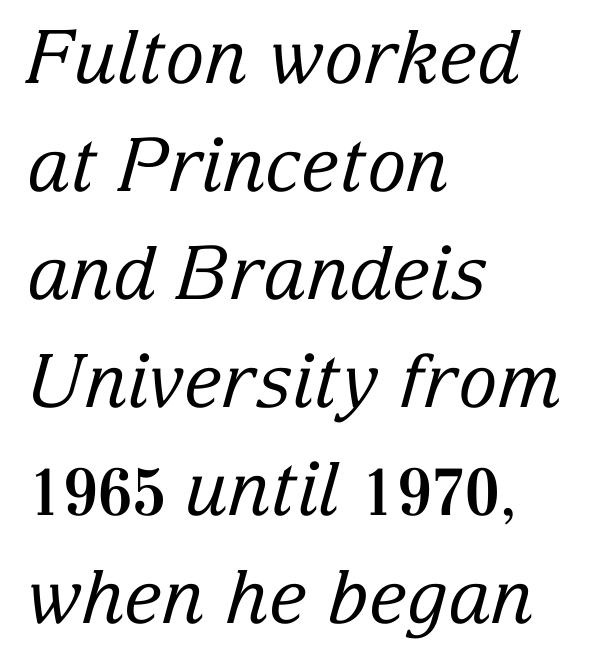
Q: Is the text bold? A: No.
Q: Is the text italic (slanted)? A: Yes, it leans right by about 15 degrees.
Q: Is the typeface a serif or a sans-serif typeface? A: Serif.
Q: Is the text underlined? A: No.
Q: How is the paragraph aligned? A: Left-aligned.
Q: Is the spacing between letters normal or unusually wide? A: Normal.
Q: Is the spacing between lines tight, normal or loose? A: Normal.
Q: Width (condensed, normal, or wide)? A: Normal.
Q: Stroke contrast? A: Low.
Q: x-height? A: Medium.
Q: Monospaced? A: No.
